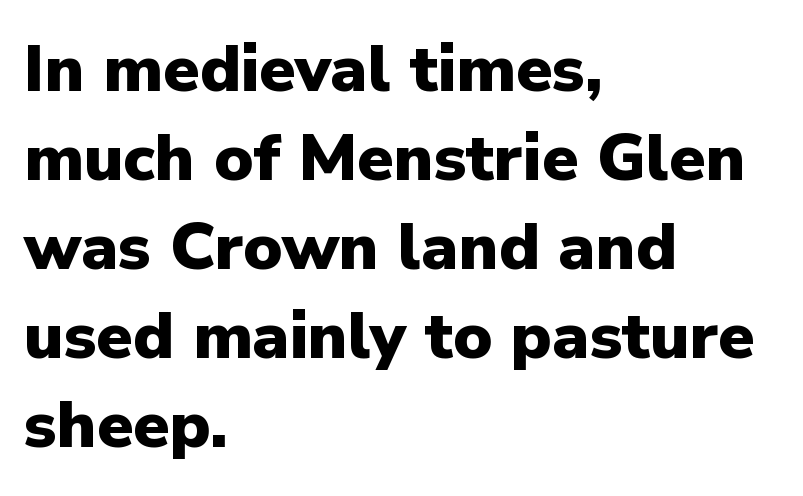
Each row of text sits above clean, open space. Serif or sans? Sans — the stroke terminals are bare. Is there any slant? The stems are plumb. Notice how thick the strokes are: this is what a full bold looks like. The vertical gap from one line to the next is medium.
